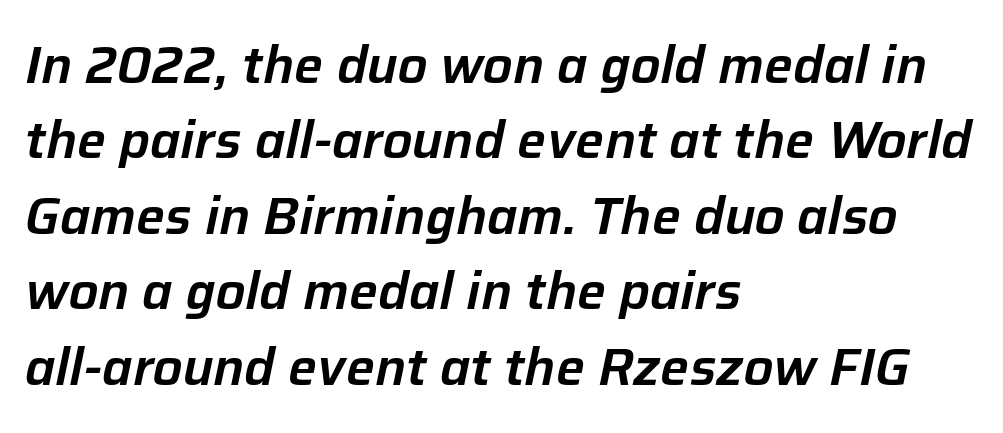
The image shows 51 px text type, italic (leaning right); set left-aligned, normal line spacing (1.48x), normal letter spacing, not underlined; low stroke contrast and a medium x-height.
